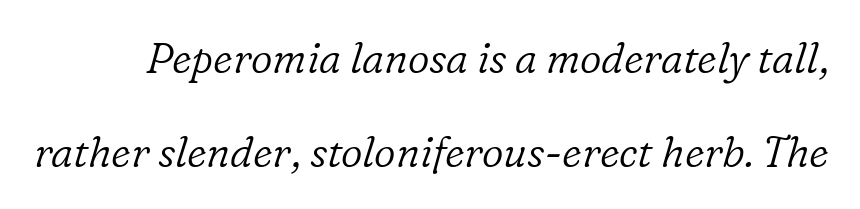
Q: Is the text bold? A: No.
Q: Is the text italic (slanted)? A: Yes, it leans right by about 16 degrees.
Q: Is the typeface a serif or a sans-serif typeface? A: Serif.
Q: Is the text underlined? A: No.
Q: Is the spacing between letters normal or unusually wide? A: Normal.
Q: Is the spacing between lines tight, normal or loose? A: Loose.
Q: Width (condensed, normal, or wide)? A: Normal.
Q: Stroke contrast? A: Low.
Q: x-height? A: Medium.
Q: Monospaced? A: No.
